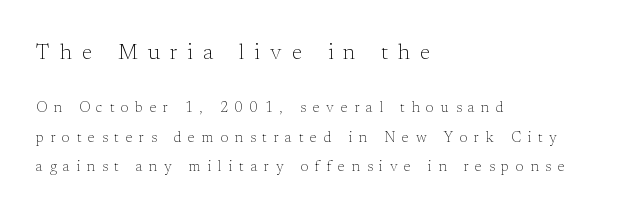
The image shows 21 px text type, upright; set left-aligned, loose line spacing (2.08x), unusually wide letter spacing (+0.49 em), not underlined; the first (top) block is 1.5x larger.
